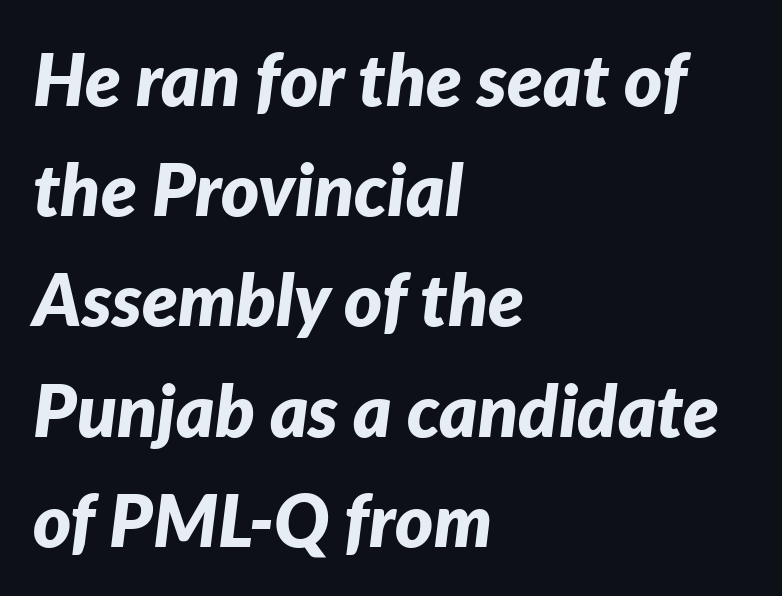
Weight: bold. Does the leading feel generous? No, just average. Clear beneath every line of the passage. The passage is arranged the way most books set body copy — flush left. There is no visible air inserted between adjacent glyphs.
